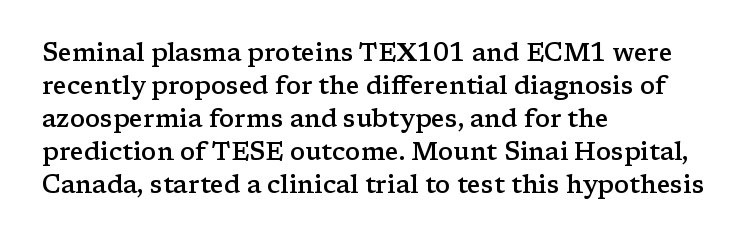
Q: Is the text bold? A: Semi-bold.
Q: Is the text italic (slanted)? A: No, it is upright.
Q: Is the text underlined? A: No.
Q: How is the paragraph aligned? A: Left-aligned.
Q: Is the spacing between letters normal or unusually wide? A: Normal.
Q: Is the spacing between lines tight, normal or loose? A: Normal.
